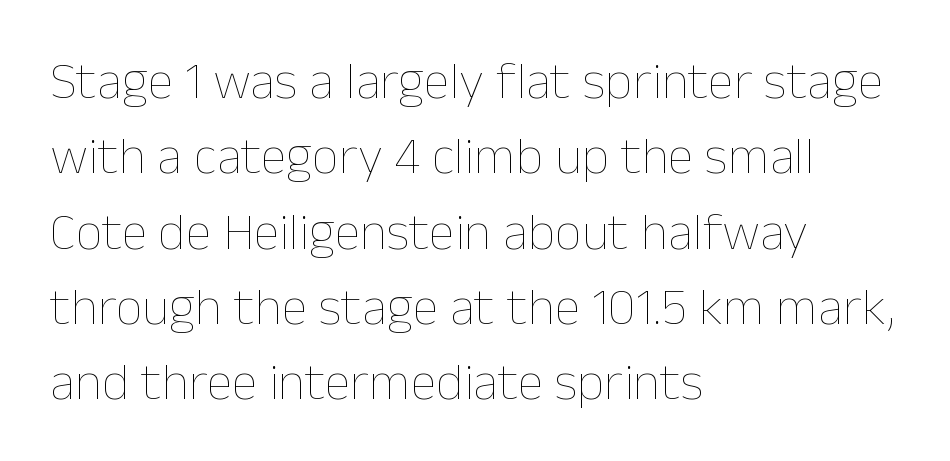
Left-aligned paragraph, ragged on the right. Summary of vertical rhythm: regular, with standard interline spacing. The cut favours lightness, reaching ordinary text weight at its darkest. This sample uses an upright cut, with every glyph sitting square on the baseline. Between one letter and the next there's only the usual sliver of space.
